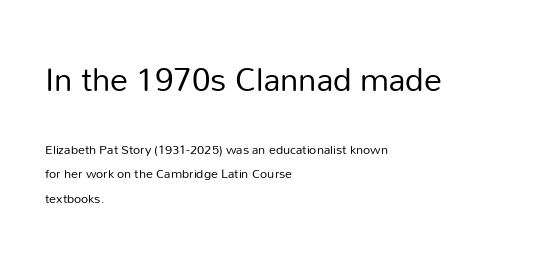
{"serif": "no", "italic": "no", "bold": "no", "weight": "regular", "width": "normal", "stroke_contrast": "low", "x_height": "medium", "monospaced": "no", "underline": "no", "align": "left", "line_spacing_ratio": 1.73, "letter_spacing": "normal", "letter_spacing_em": 0.0, "larger_block": "first", "size_ratio": 2.57, "glyph_px": 36}
